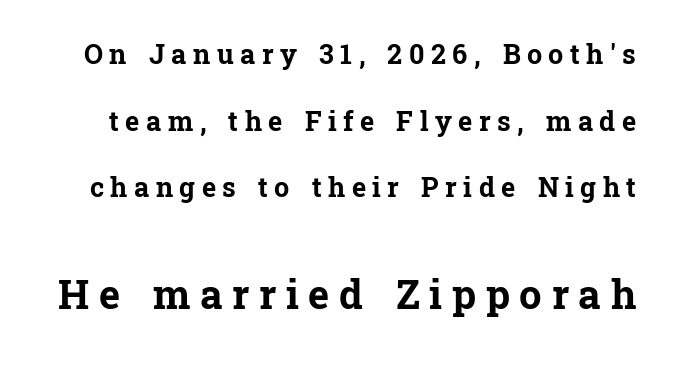
As a designer I'd log this as weight 700, bold. This sample trades compactness for vertical openness between lines. A bare baseline throughout the passage. Think of a printed novel: that variable character pitch is what you see here. Is the letter spacing exaggerated? Yes — the characters are pushed far apart. Little horizontal feet cap the strokes, marking this as serif type.
